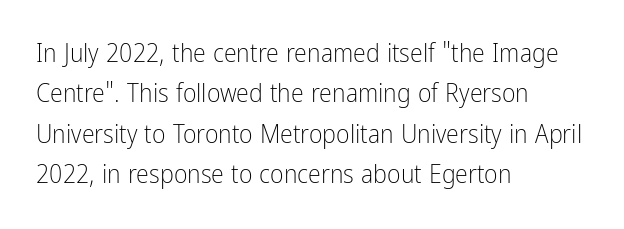
Q: Is the text bold? A: No.
Q: Is the text italic (slanted)? A: No, it is upright.
Q: Is the text underlined? A: No.
Q: How is the paragraph aligned? A: Left-aligned.
Q: Is the spacing between letters normal or unusually wide? A: Normal.
Q: Is the spacing between lines tight, normal or loose? A: Normal.
